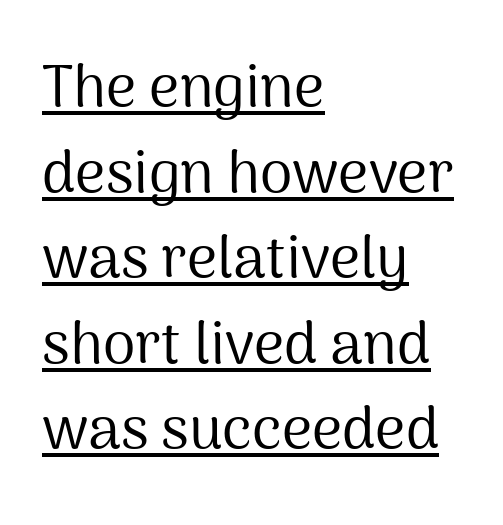
The image shows 59 px regular-weight sans-serif type, upright; set left-aligned, normal line spacing (1.45x), normal letter spacing, underlined; medium stroke contrast and a medium x-height.
